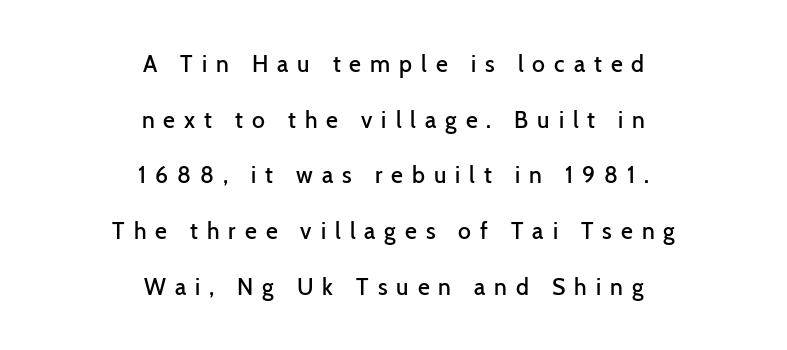
Q: Is the text bold? A: Semi-bold.
Q: Is the text italic (slanted)? A: No, it is upright.
Q: Is the text underlined? A: No.
Q: How is the paragraph aligned? A: Centered.
Q: Is the spacing between letters normal or unusually wide? A: Unusually wide.
Q: Is the spacing between lines tight, normal or loose? A: Loose.
